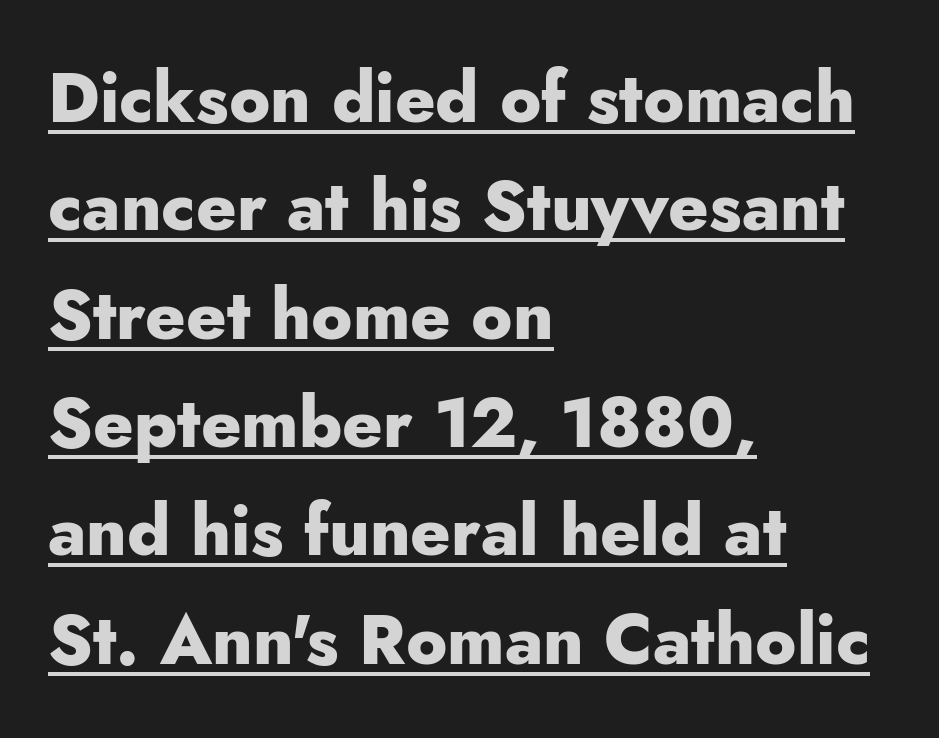
{"serif": "no", "italic": "no", "bold": "yes", "weight": "heavy", "width": "normal", "stroke_contrast": "low", "x_height": "small", "monospaced": "no", "underline": "yes", "align": "left", "line_spacing": "normal", "line_spacing_ratio": 1.57, "letter_spacing": "normal", "letter_spacing_em": 0.0, "glyph_px": 69}
